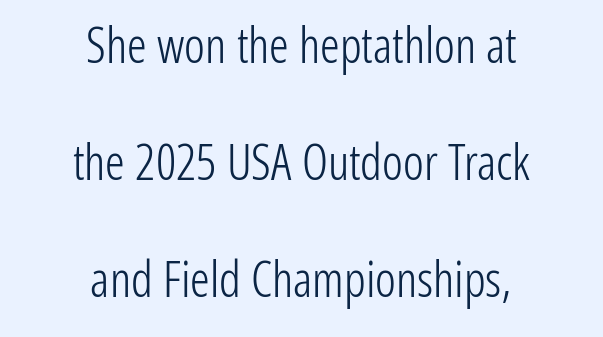
The image shows 49 px light, condensed sans-serif type, upright; set centered, loose line spacing (2.39x), normal letter spacing, not underlined; low stroke contrast and a medium x-height.
